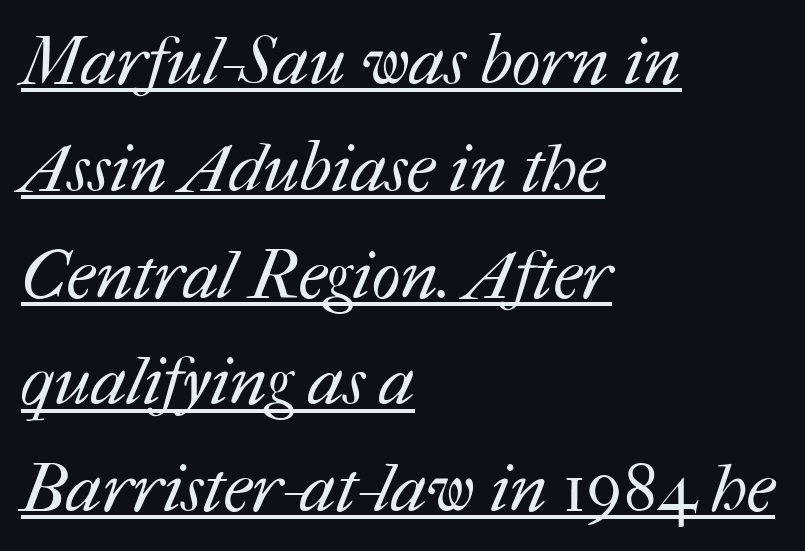
The image shows 68 px regular-weight type; set left-aligned, normal line spacing (1.57x), normal letter spacing, underlined; medium stroke contrast and a medium x-height.
